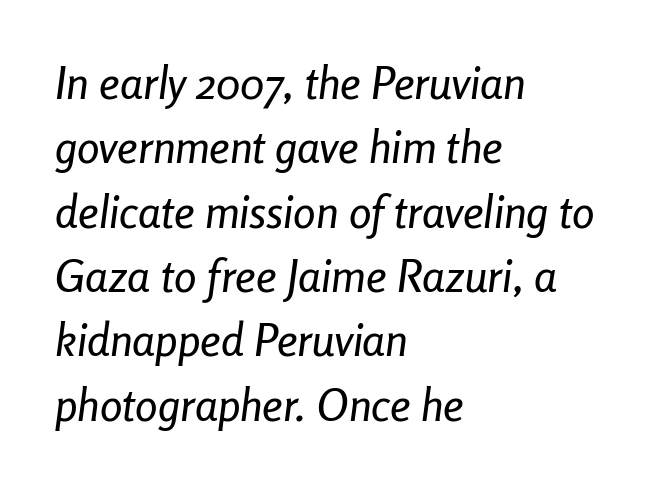
{"italic": "yes", "lean": "right", "slant_degrees": 8, "width": "condensed", "stroke_contrast": "low", "x_height": "medium", "monospaced": "no", "underline": "no", "align": "left", "line_spacing": "normal", "line_spacing_ratio": 1.43, "letter_spacing": "normal", "letter_spacing_em": 0.0, "glyph_px": 45}
